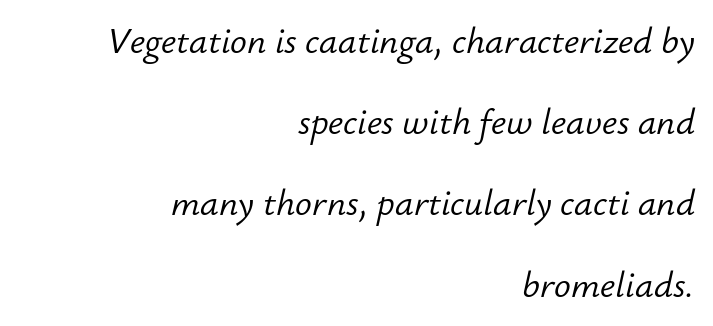
{"italic": "yes", "lean": "right", "slant_degrees": 12, "bold": "no", "weight": "light", "width": "normal", "stroke_contrast": "low", "x_height": "small", "monospaced": "no", "underline": "no", "align": "right", "line_spacing": "loose", "line_spacing_ratio": 2.32, "letter_spacing": "normal", "letter_spacing_em": 0.0, "glyph_px": 35}
